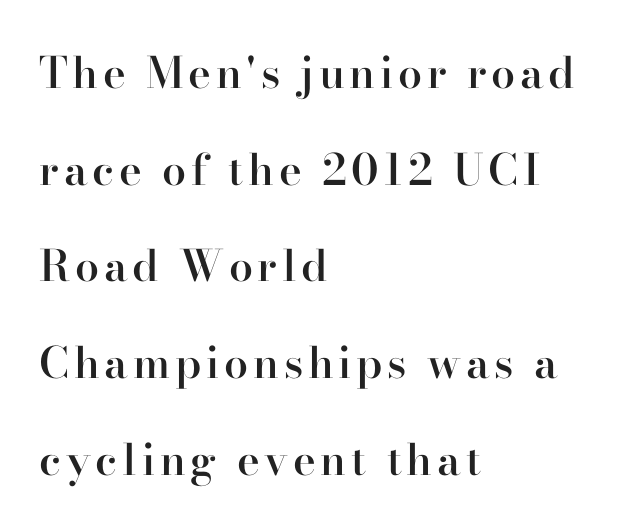
These words are printed semibold, heavier than regular yet not bold. Little horizontal feet cap the strokes, marking this as serif type. Vertical strokes here are truly vertical. The rendering anchors every line to the left-hand side. Leading is clearly above the norm, producing a sparse column. A typesetter would call this proportional, since set widths differ per character.
